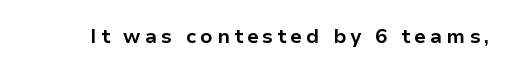
Q: Is the text bold? A: Yes.
Q: Is the text italic (slanted)? A: No, it is upright.
Q: Is the text underlined? A: No.
Q: Is the spacing between letters normal or unusually wide? A: Unusually wide.
